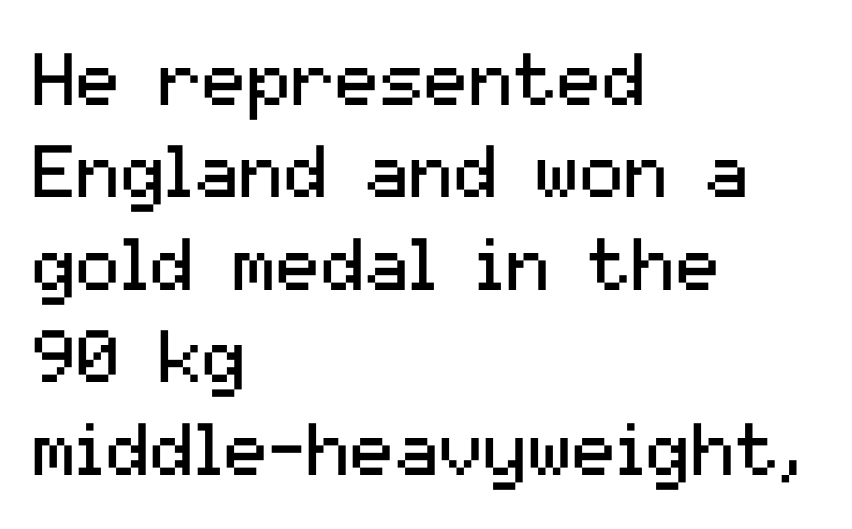
The image shows 74 px regular-weight sans-serif type, upright; set left-aligned, normal line spacing (1.25x), normal letter spacing, not underlined; medium stroke contrast and a medium x-height.
